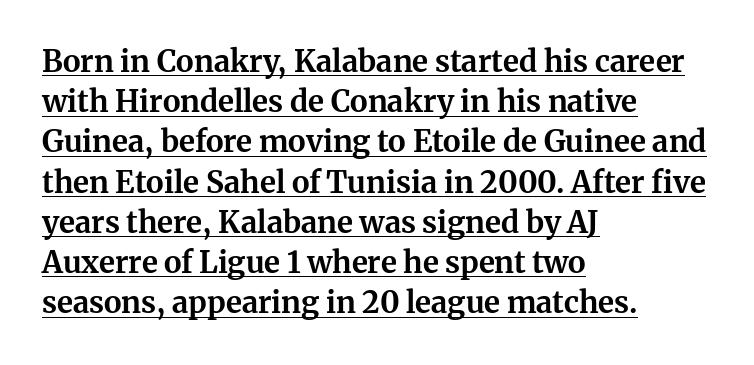
Q: Is the text bold? A: Yes.
Q: Is the text italic (slanted)? A: No, it is upright.
Q: Is the typeface a serif or a sans-serif typeface? A: Serif.
Q: Is the text underlined? A: Yes.
Q: How is the paragraph aligned? A: Left-aligned.
Q: Is the spacing between letters normal or unusually wide? A: Normal.
Q: Is the spacing between lines tight, normal or loose? A: Normal.
Q: Width (condensed, normal, or wide)? A: Normal.
Q: Stroke contrast? A: Medium.
Q: x-height? A: Medium.
Q: Monospaced? A: No.
